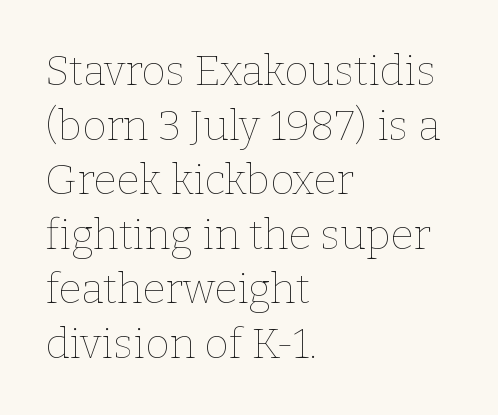
Q: Is the text bold? A: No.
Q: Is the text italic (slanted)? A: No, it is upright.
Q: Is the text underlined? A: No.
Q: How is the paragraph aligned? A: Left-aligned.
Q: Is the spacing between letters normal or unusually wide? A: Normal.
Q: Is the spacing between lines tight, normal or loose? A: Normal.
Q: Width (condensed, normal, or wide)? A: Normal.
Q: Stroke contrast? A: Low.
Q: x-height? A: Medium.
Q: Monospaced? A: No.
